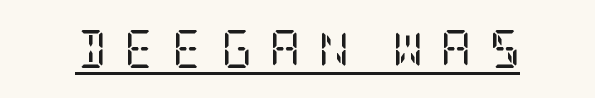
{"serif": "yes", "italic": "no", "bold": "no", "weight": "regular", "width": "condensed", "stroke_contrast": "low", "x_height": "large", "underline": "yes", "letter_spacing": "wide", "letter_spacing_em": 0.46, "glyph_px": 38}
